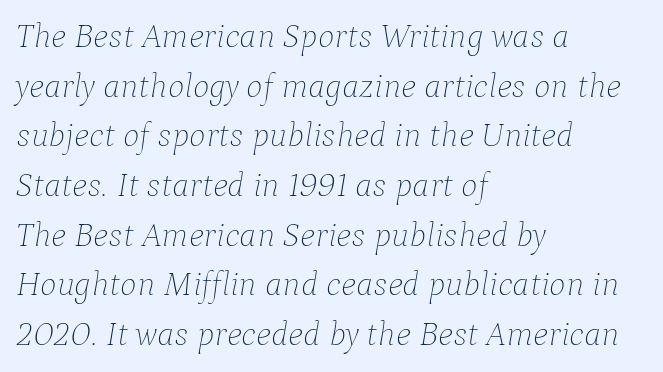
Q: Is the text bold? A: No.
Q: Is the text italic (slanted)? A: Yes, it leans right by about 9 degrees.
Q: Is the text underlined? A: No.
Q: How is the paragraph aligned? A: Left-aligned.
Q: Is the spacing between letters normal or unusually wide? A: Normal.
Q: Is the spacing between lines tight, normal or loose? A: Normal.
Q: Width (condensed, normal, or wide)? A: Normal.
Q: Stroke contrast? A: Low.
Q: x-height? A: Medium.
Q: Monospaced? A: No.
